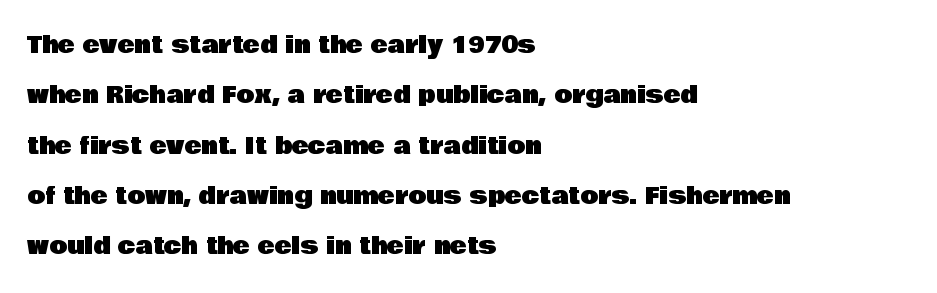
The image shows 23 px text type, upright; set left-aligned, loose line spacing (2.19x), normal letter spacing, not underlined.
